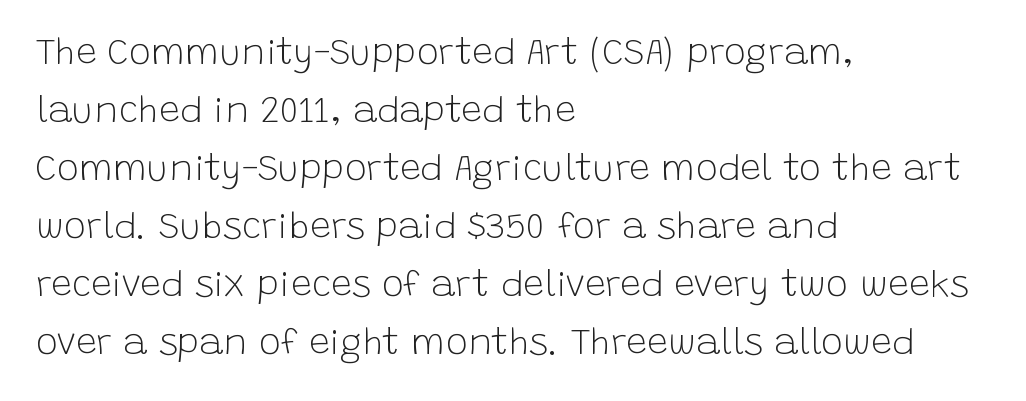
Character widths vary here, with narrow letters taking less room than wide ones. Reading down the block, your eye returns to a fixed left position each line. Nothing unusual about the tracking: characters are spaced as the font intends. Is there any slant? The stems are plumb.
